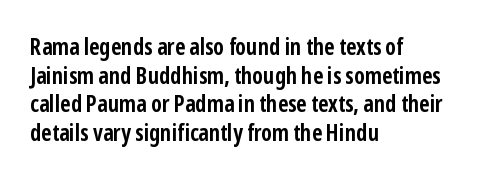
Every character sits straight up, as roman type does. Stroke thickness is high; the sample reads as a true bold. Inter-character spacing is left at the font's built-in metrics. Casual observation: everything's shoved over to the left. The specimen omits any rule beneath the text block's lines.
